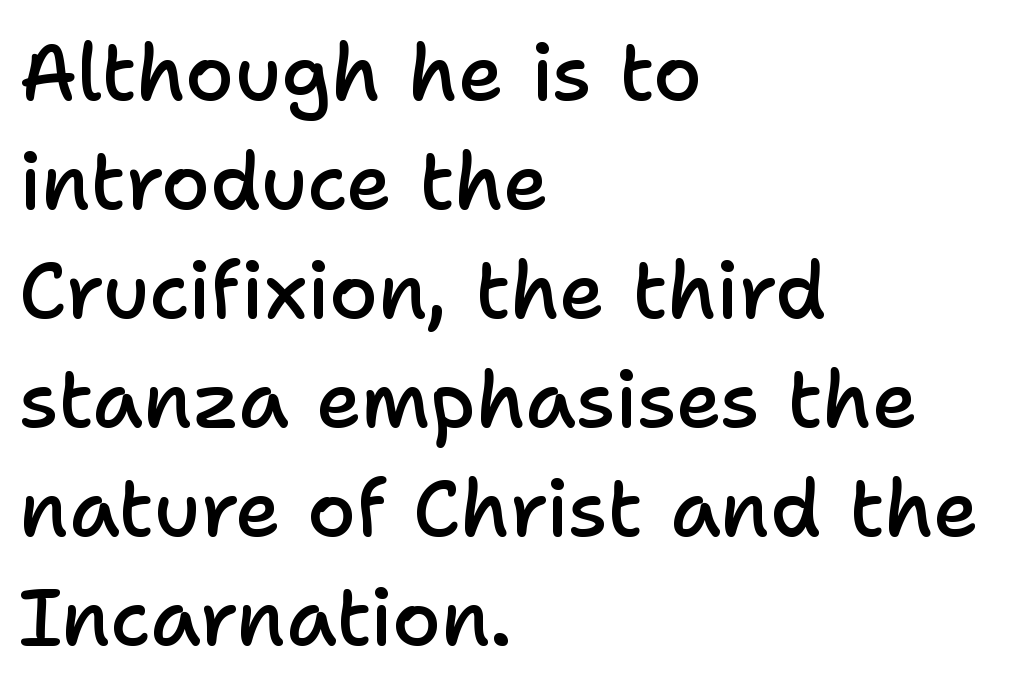
The image shows 79 px semibold sans-serif type, upright; set left-aligned, normal line spacing (1.38x), normal letter spacing, not underlined; low stroke contrast and a medium x-height.
